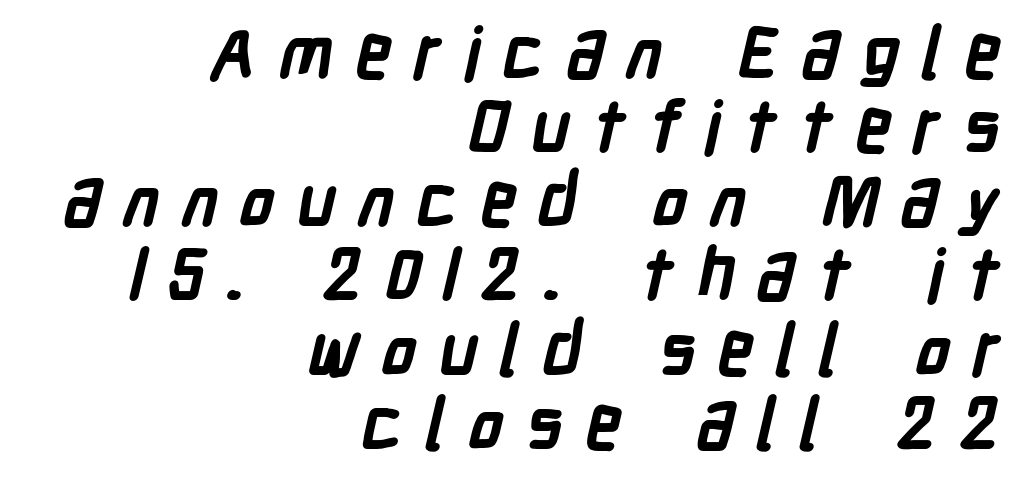
The image shows 72 px semibold, condensed sans-serif type; set right-aligned, tight line spacing (1.03x), unusually wide letter spacing (+0.3 em), not underlined; low stroke contrast and a medium x-height.
